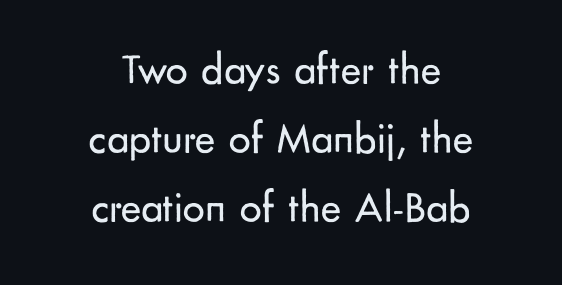
{"serif": "no", "italic": "no", "bold": "no", "weight": "regular", "width": "normal", "stroke_contrast": "low", "x_height": "small", "monospaced": "no", "underline": "no", "align": "center", "line_spacing": "normal", "line_spacing_ratio": 1.57, "letter_spacing": "normal", "letter_spacing_em": 0.0, "glyph_px": 44}
